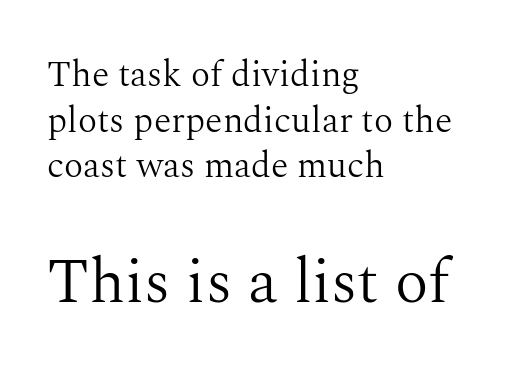
The typesetter chose a ragged-right arrangement here. Between one letter and the next there's only the usual sliver of space. The letters stand straight up with perfectly vertical stems. The face used here is proportionally spaced, like ordinary book or web type. Underline: absent.
